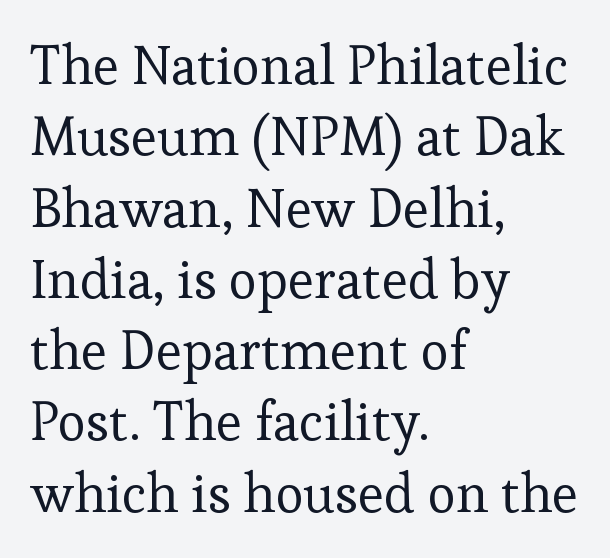
Q: Is the text bold? A: No.
Q: Is the text italic (slanted)? A: No, it is upright.
Q: Is the typeface a serif or a sans-serif typeface? A: Serif.
Q: Is the text underlined? A: No.
Q: How is the paragraph aligned? A: Left-aligned.
Q: Is the spacing between letters normal or unusually wide? A: Normal.
Q: Is the spacing between lines tight, normal or loose? A: Normal.
Q: Width (condensed, normal, or wide)? A: Normal.
Q: Stroke contrast? A: Low.
Q: x-height? A: Medium.
Q: Monospaced? A: No.
